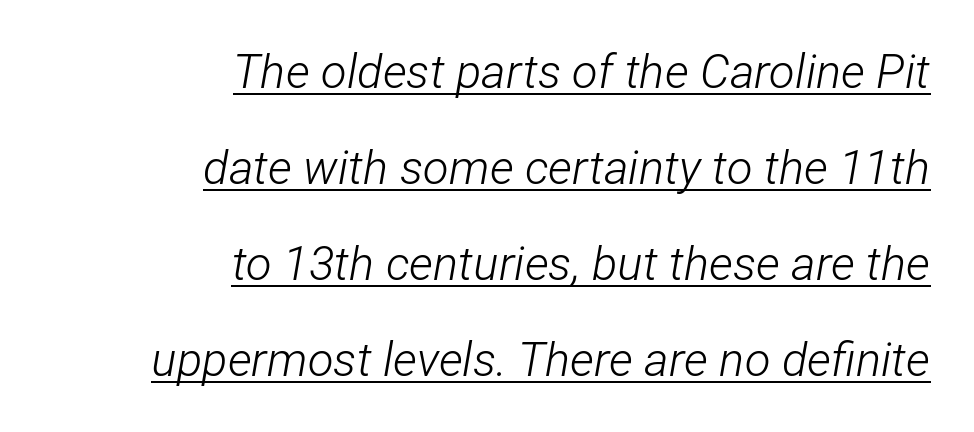
Q: Is the text bold? A: No.
Q: Is the text italic (slanted)? A: Yes, it leans right by about 12 degrees.
Q: Is the text underlined? A: Yes.
Q: How is the paragraph aligned? A: Right-aligned.
Q: Is the spacing between letters normal or unusually wide? A: Normal.
Q: Is the spacing between lines tight, normal or loose? A: Loose.
Q: Width (condensed, normal, or wide)? A: Condensed.
Q: Stroke contrast? A: Low.
Q: x-height? A: Medium.
Q: Monospaced? A: No.
